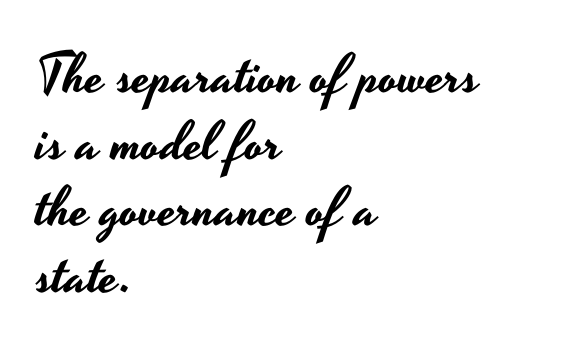
Q: Is the text italic (slanted)? A: Yes.
Q: Is the typeface a serif or a sans-serif typeface? A: Sans-serif.
Q: Is the text underlined? A: No.
Q: How is the paragraph aligned? A: Left-aligned.
Q: Is the spacing between letters normal or unusually wide? A: Normal.
Q: Width (condensed, normal, or wide)? A: Wide.
Q: Stroke contrast? A: Low.
Q: x-height? A: Small.
Q: Monospaced? A: No.
